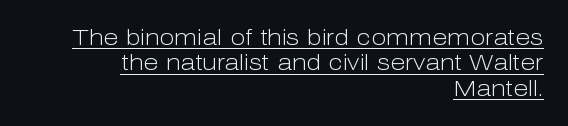
{"italic": "no", "bold": "no", "underline": "yes", "align": "right", "line_spacing": "tight", "line_spacing_ratio": 1.15, "letter_spacing": "normal", "letter_spacing_em": 0.0, "glyph_px": 22}
